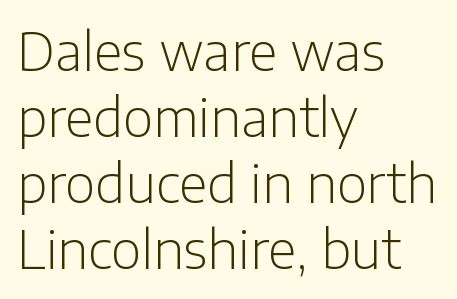
Decoration check: the copy has no underline. Serif or sans? Sans — the stroke terminals are bare. There is no visible air inserted between adjacent glyphs. Leading matches the norm, producing a regular column.
